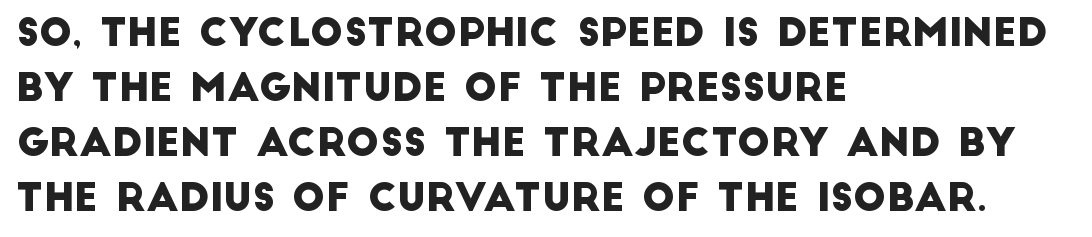
The image shows 39 px sans-serif type; set left-aligned, normal line spacing (1.41x), normal letter spacing, not underlined; low stroke contrast and a large x-height.
